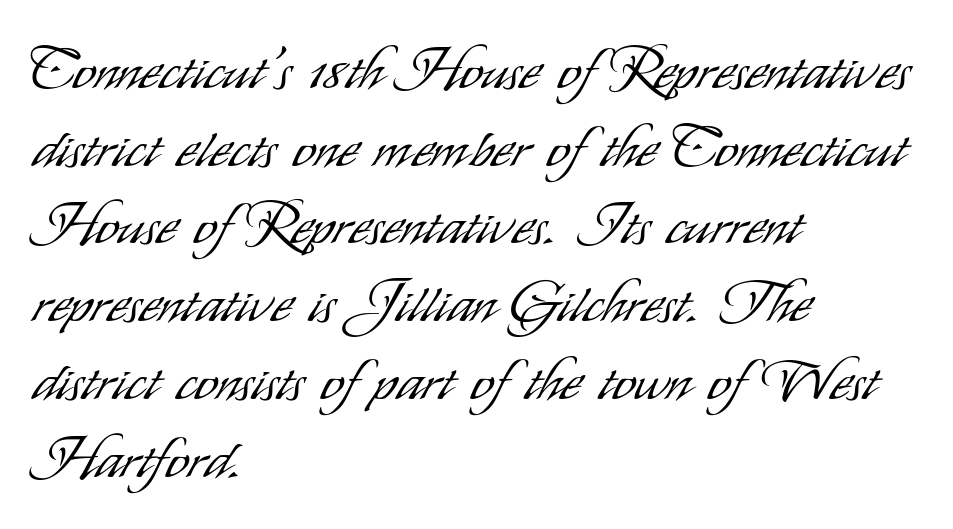
{"serif": "no", "bold": "no", "weight": "light", "width": "condensed", "stroke_contrast": "low", "x_height": "small", "monospaced": "no", "underline": "no", "align": "left", "line_spacing": "normal", "line_spacing_ratio": 1.34, "letter_spacing": "normal", "letter_spacing_em": 0.0, "glyph_px": 58}
